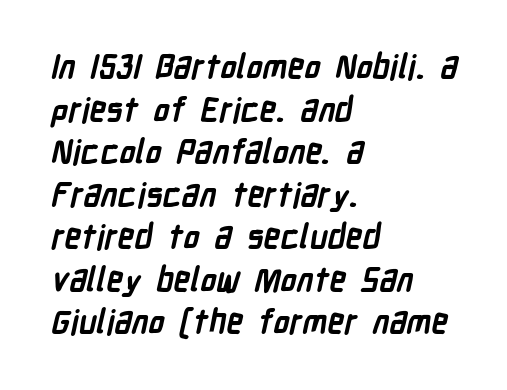
The strokes are fattened all the way to bold. Font category for this specimen: sans-serif. The rendering anchors every line to the left-hand side. Horizontal bands of white between lines are of average thickness. Character widths vary here, with narrow letters taking less room than wide ones. The space directly below the letters is spotless.
